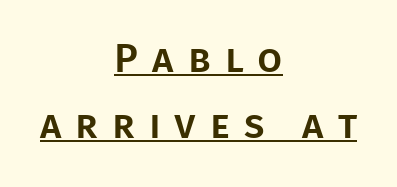
This sample uses an upright cut, with every glyph sitting square on the baseline. Underline: present. Notice how descenders clear the ascenders below comfortably — that's standard leading. This rendering uses center alignment, leaving both contours irregular but symmetric. The rendering shows plain stroke endings on the letterforms — a sans-serif design. Do the characters align in a grid? No, the font is proportional.
